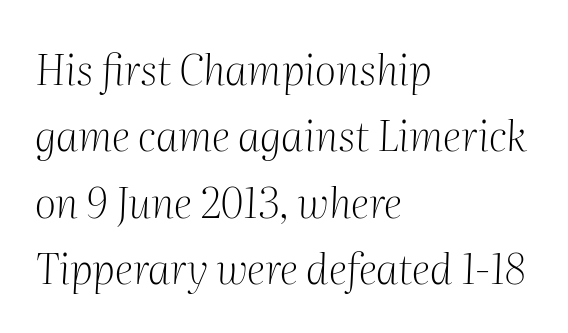
The image shows 42 px light serif type, italic (leaning right); set left-aligned, normal line spacing (1.58x), normal letter spacing, not underlined; medium stroke contrast and a medium x-height.
